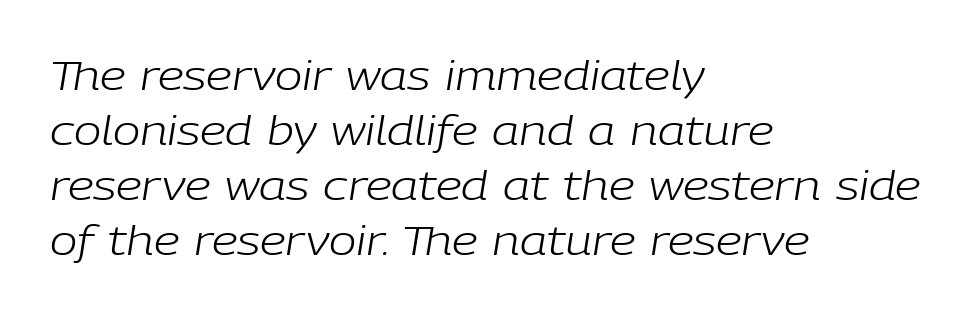
The image shows 41 px light type, italic (leaning right); set left-aligned, normal line spacing (1.34x), normal letter spacing, not underlined; low stroke contrast and a medium x-height.
